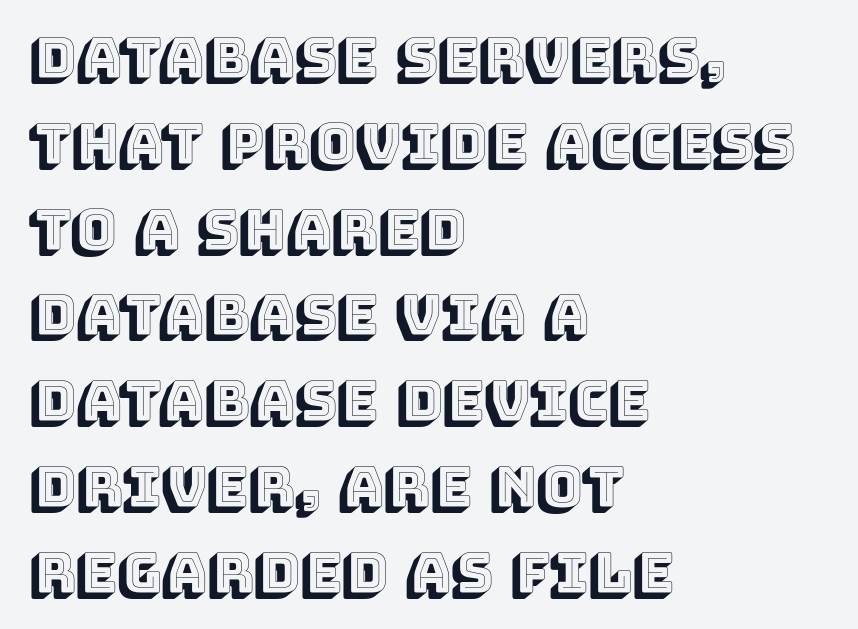
{"italic": "no", "width": "normal", "x_height": "large", "monospaced": "no", "underline": "no", "align": "left", "line_spacing": "normal", "line_spacing_ratio": 1.56, "letter_spacing": "normal", "letter_spacing_em": 0.0, "glyph_px": 55}
